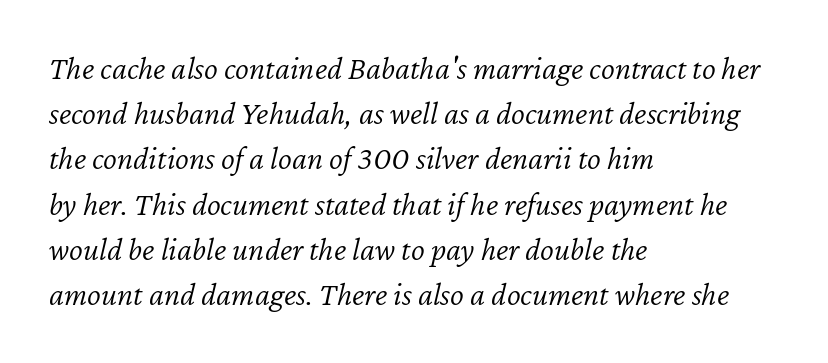
{"italic": "yes", "lean": "right", "slant_degrees": 12, "bold": "no", "weight": "light", "width": "normal", "stroke_contrast": "low", "x_height": "medium", "monospaced": "no", "underline": "no", "align": "left", "line_spacing": "normal", "line_spacing_ratio": 1.37, "letter_spacing": "normal", "letter_spacing_em": 0.0, "glyph_px": 33}
